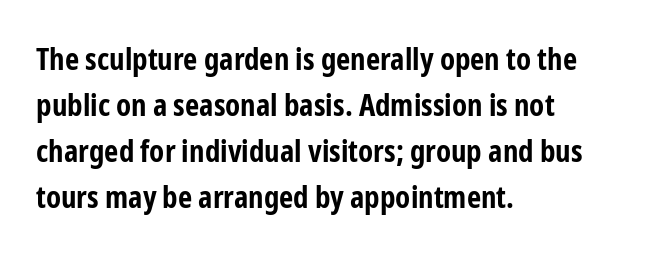
The horizontal fit of the characters is conventional and even. If you drew a line through each stem, it would be perfectly vertical. Line starts are locked; line ends wander. Its strokes are broad and dark, the hallmark of bold type. Letterform terminals end flat and unadorned throughout the passage.
